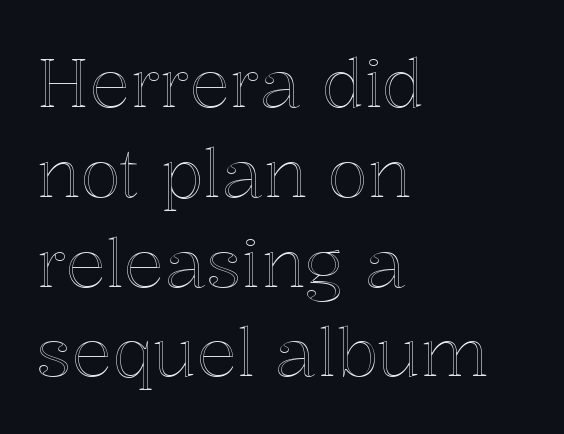
{"italic": "no", "width": "normal", "x_height": "medium", "monospaced": "no", "underline": "no", "align": "left", "line_spacing": "normal", "line_spacing_ratio": 1.34, "letter_spacing": "normal", "letter_spacing_em": 0.0, "glyph_px": 67}
